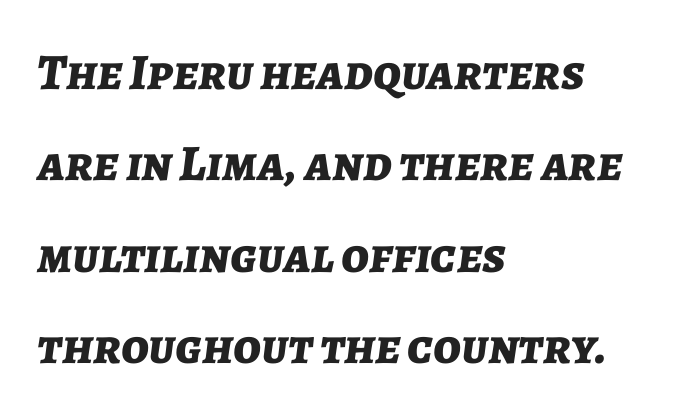
Q: Is the text bold? A: Yes.
Q: Is the text italic (slanted)? A: Yes, it leans right by about 7 degrees.
Q: Is the text underlined? A: No.
Q: How is the paragraph aligned? A: Left-aligned.
Q: Is the spacing between letters normal or unusually wide? A: Normal.
Q: Width (condensed, normal, or wide)? A: Normal.
Q: Stroke contrast? A: Low.
Q: x-height? A: Medium.
Q: Monospaced? A: No.
